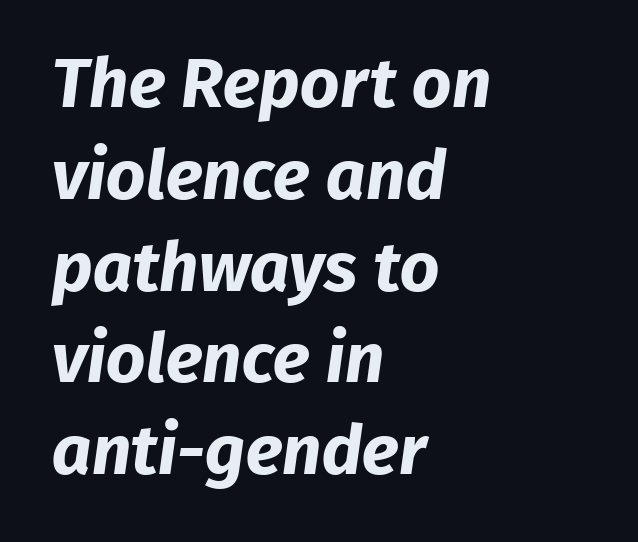
The image shows 69 px bold sans-serif type; set left-aligned, normal line spacing (1.33x), normal letter spacing, not underlined; low stroke contrast and a medium x-height.
